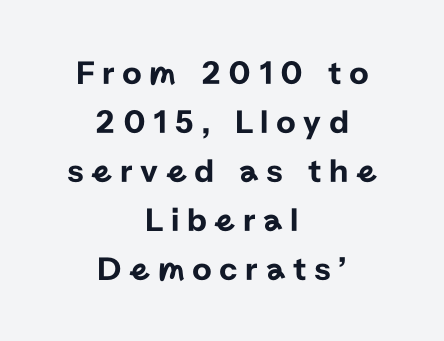
Q: Is the text italic (slanted)? A: No, it is upright.
Q: Is the typeface a serif or a sans-serif typeface? A: Sans-serif.
Q: Is the text underlined? A: No.
Q: How is the paragraph aligned? A: Centered.
Q: Is the spacing between letters normal or unusually wide? A: Unusually wide.
Q: Is the spacing between lines tight, normal or loose? A: Normal.
Q: Width (condensed, normal, or wide)? A: Normal.
Q: Stroke contrast? A: Low.
Q: x-height? A: Medium.
Q: Monospaced? A: No.
